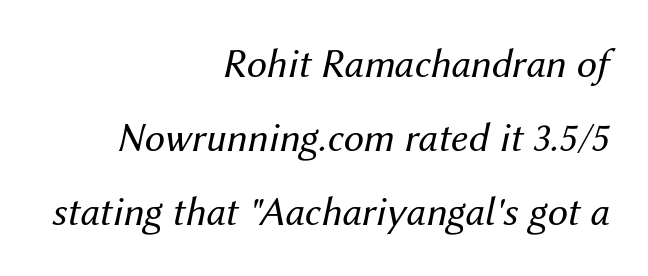
Q: Is the text bold? A: No.
Q: Is the text italic (slanted)? A: Yes, it leans right by about 12 degrees.
Q: Is the text underlined? A: No.
Q: How is the paragraph aligned? A: Right-aligned.
Q: Is the spacing between letters normal or unusually wide? A: Normal.
Q: Width (condensed, normal, or wide)? A: Normal.
Q: Stroke contrast? A: Medium.
Q: x-height? A: Medium.
Q: Monospaced? A: No.
